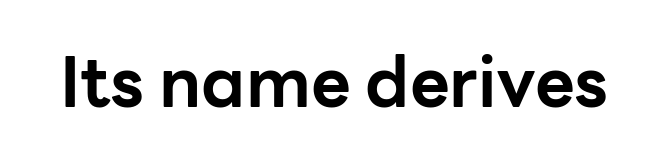
{"serif": "no", "italic": "no", "bold": "yes", "weight": "bold", "width": "normal", "stroke_contrast": "low", "x_height": "medium", "monospaced": "no", "underline": "no", "letter_spacing": "normal", "letter_spacing_em": 0.0, "glyph_px": 69}
